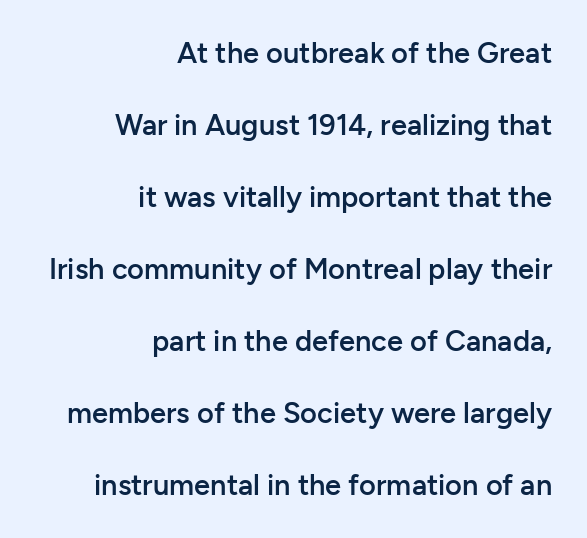
{"serif": "no", "italic": "no", "bold": "semi", "weight": "semibold", "width": "normal", "stroke_contrast": "low", "x_height": "medium", "monospaced": "no", "underline": "no", "align": "right", "line_spacing": "loose", "line_spacing_ratio": 2.48, "letter_spacing": "normal", "letter_spacing_em": 0.0, "glyph_px": 29}
